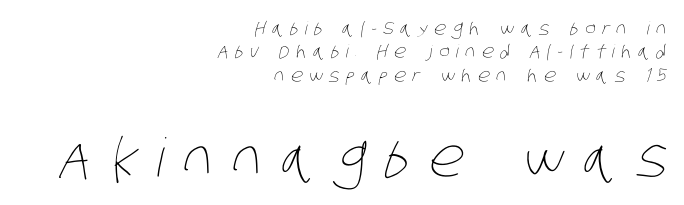
Honestly, there is no underline to notice here at all. Regular leading. Is the type heavy? It reads as light-to-regular instead. Here the glyphs are tracked loosely, breaking word shapes into spaced letters.
